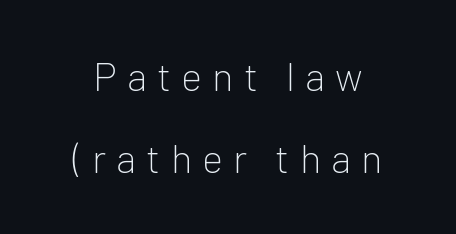
Proportional: the letters do not fall into vertical columns. It's the straight-up-and-down kind of type. Whoever set this chose breathing room over compactness in the vertical rhythm. A clean baseline with only descenders dipping below it. The passage shown has open, widely tracked lettering throughout.
